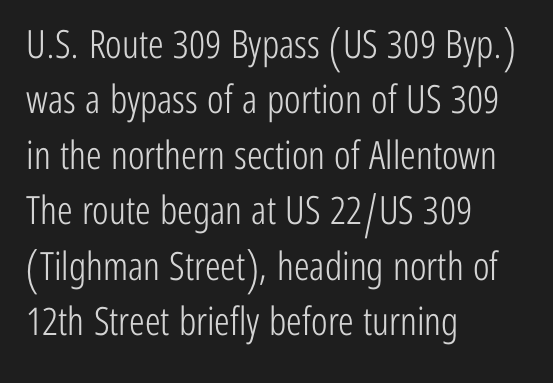
Q: Is the text bold? A: No.
Q: Is the text italic (slanted)? A: No, it is upright.
Q: Is the typeface a serif or a sans-serif typeface? A: Sans-serif.
Q: Is the text underlined? A: No.
Q: How is the paragraph aligned? A: Left-aligned.
Q: Is the spacing between letters normal or unusually wide? A: Normal.
Q: Is the spacing between lines tight, normal or loose? A: Normal.
Q: Width (condensed, normal, or wide)? A: Condensed.
Q: Stroke contrast? A: Low.
Q: x-height? A: Medium.
Q: Monospaced? A: No.
